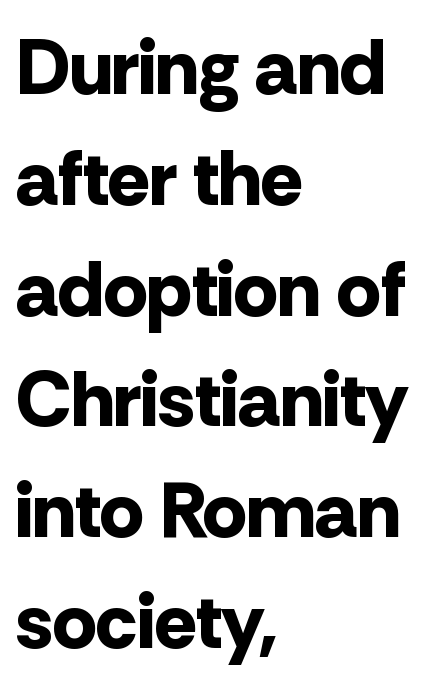
The setting favours the left margin, as ordinary paragraphs usually do. These lines were composed using upright roman letters. The strokes are fattened all the way to bold. Regarding leading, the lines here are spaced in the standard way. You could not count columns in this text — the font is proportionally spaced.
